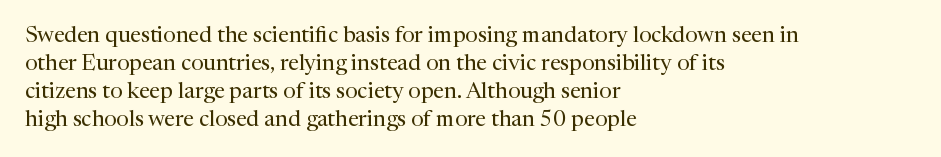
No extra ink here — the face is not bold. Students, observe: this is what conventionally led text looks like. Visually the block forms a straight wall on the left and a jagged coastline on the right. Clear beneath every line of the passage.
